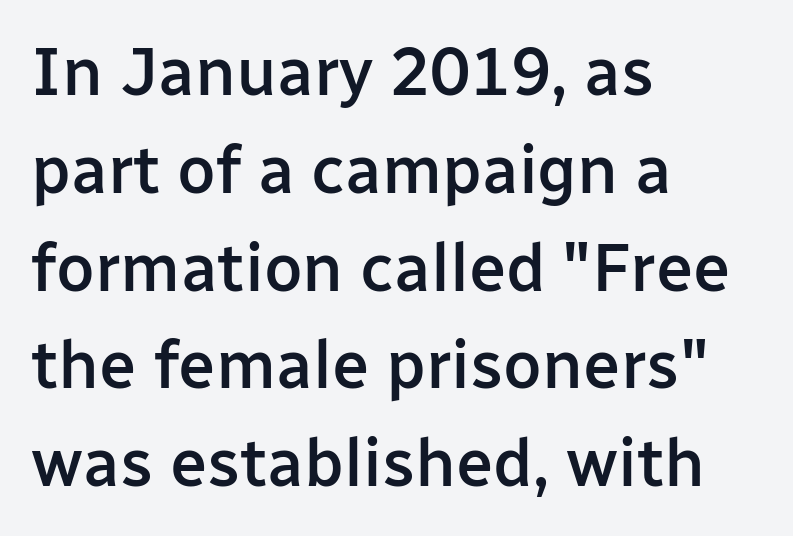
{"serif": "no", "italic": "no", "bold": "semi", "weight": "semibold", "width": "normal", "stroke_contrast": "low", "x_height": "medium", "monospaced": "no", "underline": "no", "align": "left", "line_spacing": "normal", "line_spacing_ratio": 1.46, "letter_spacing": "normal", "letter_spacing_em": 0.0, "glyph_px": 67}
